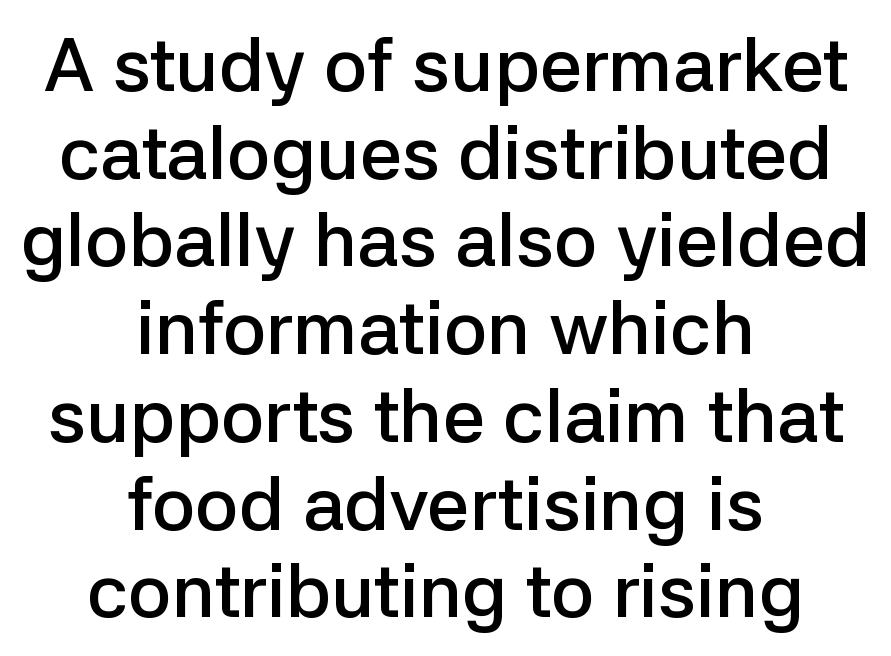
The image shows 75 px semibold sans-serif type, upright; set centered, line spacing 1.17x, normal letter spacing, not underlined; low stroke contrast and a medium x-height.
